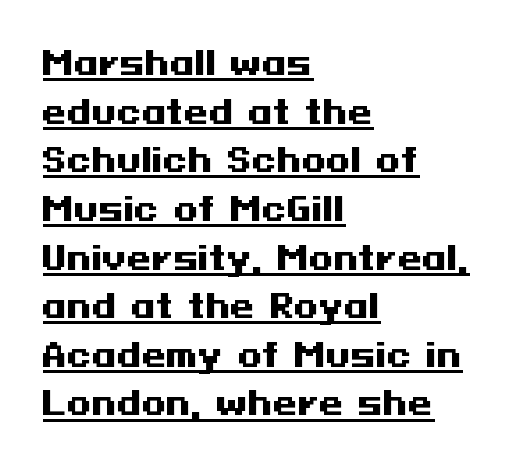
The image shows 32 px heavy, wide sans-serif type, upright; set left-aligned, normal line spacing (1.52x), normal letter spacing, underlined; medium stroke contrast and a medium x-height.
